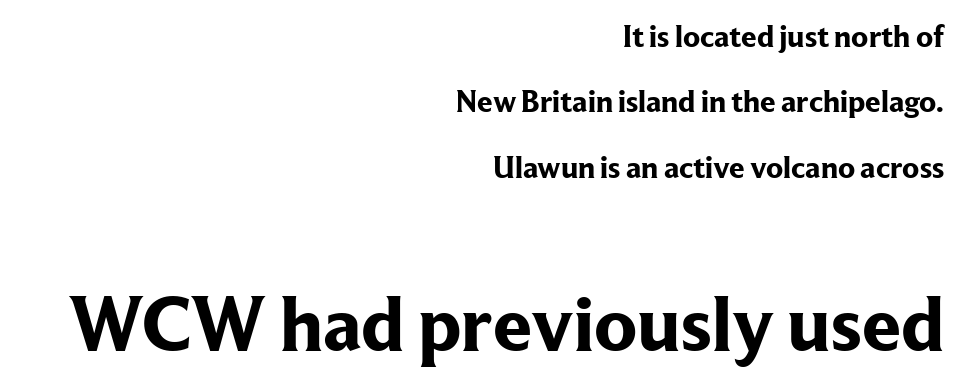
The image shows 78 px bold serif type, upright; set right-aligned, loose line spacing (2.11x), normal letter spacing, not underlined; the second (bottom) block is 2.52x larger; low stroke contrast and a medium x-height.
